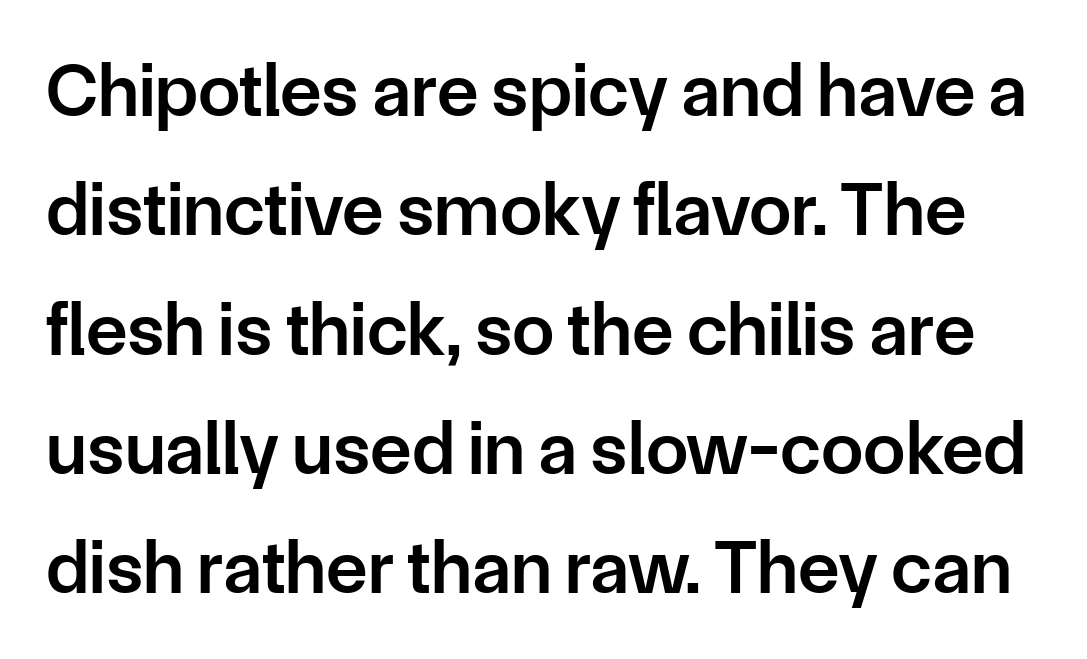
The image shows 76 px semibold sans-serif type, upright; set normal line spacing (1.57x), normal letter spacing, not underlined; low stroke contrast and a medium x-height.
